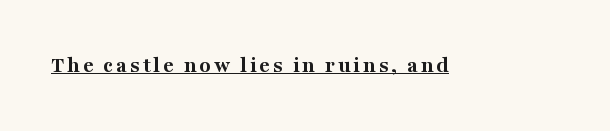
Q: Is the text bold? A: Yes.
Q: Is the text italic (slanted)? A: No, it is upright.
Q: Is the text underlined? A: Yes.
